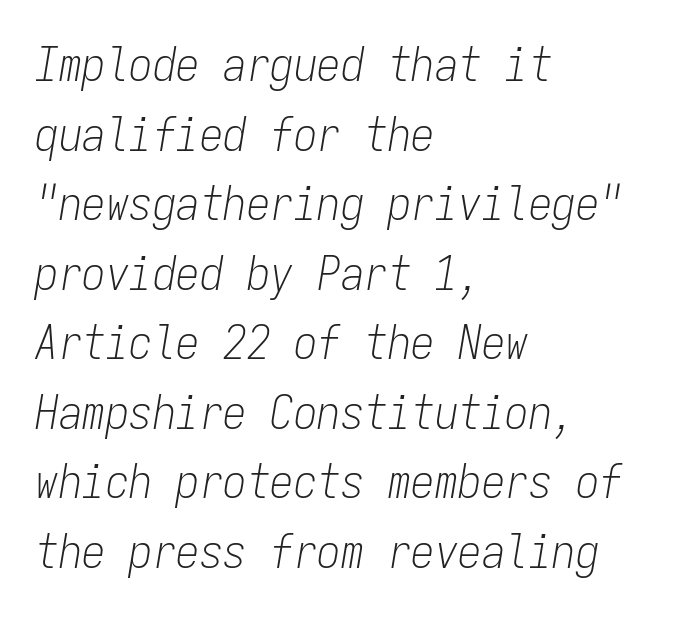
Q: Is the text bold? A: No.
Q: Is the text italic (slanted)? A: Yes, it leans right by about 9 degrees.
Q: Is the text underlined? A: No.
Q: How is the paragraph aligned? A: Left-aligned.
Q: Is the spacing between letters normal or unusually wide? A: Normal.
Q: Is the spacing between lines tight, normal or loose? A: Normal.
Q: Width (condensed, normal, or wide)? A: Condensed.
Q: Stroke contrast? A: Low.
Q: x-height? A: Medium.
Q: Monospaced? A: Yes.
